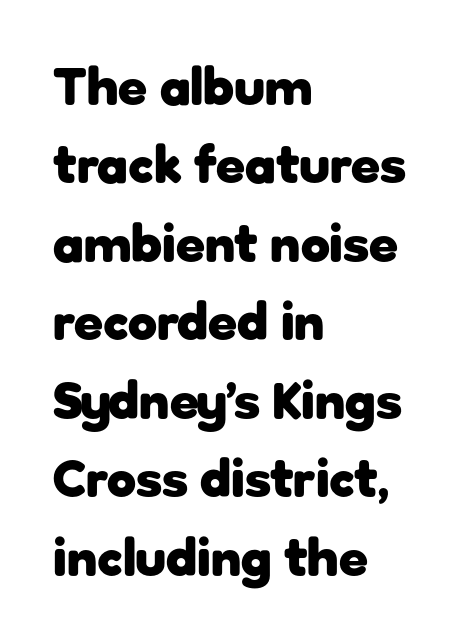
The image shows 53 px heavy sans-serif type, upright; set left-aligned, normal line spacing (1.48x), normal letter spacing, not underlined; low stroke contrast and a medium x-height.
